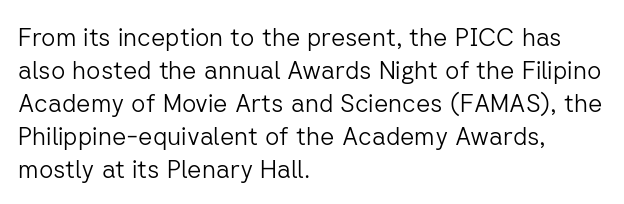
The image shows 25 px text type, upright; set left-aligned, normal line spacing (1.32x), normal letter spacing, not underlined.
